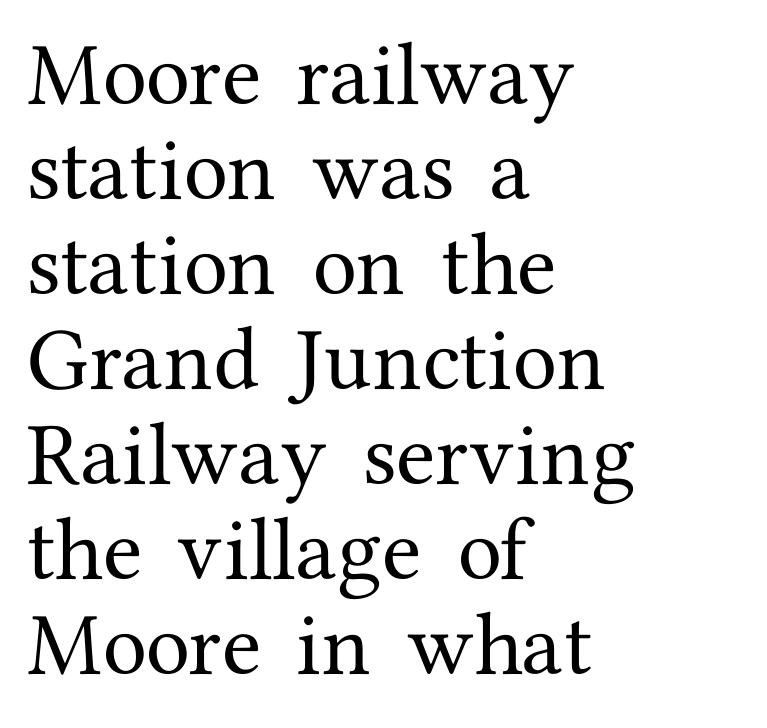
These lines are rendered in a variable-pitch font. There is no visible air inserted between adjacent glyphs. Casual observation: everything's shoved over to the left. Whoever set this chose a conventional vertical rhythm. The string is rendered with underlining switched off. The letters carry serifs — small finishing strokes at the ends of their stems.
